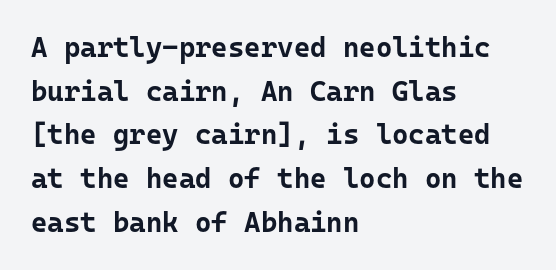
The image shows 28 px bold sans-serif type, upright, monospaced; set left-aligned, normal line spacing (1.56x), normal letter spacing, not underlined; low stroke contrast and a medium x-height.
